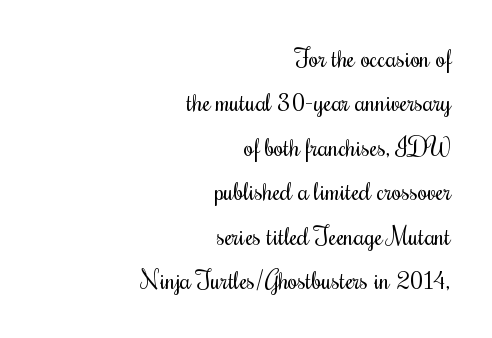
The foot of each line stays bare and open. These lines are set flush right with a ragged left edge. Here the glyphs are tracked normally, forming tight word shapes. No letter is thick-stroked: the sample isn't bold.
